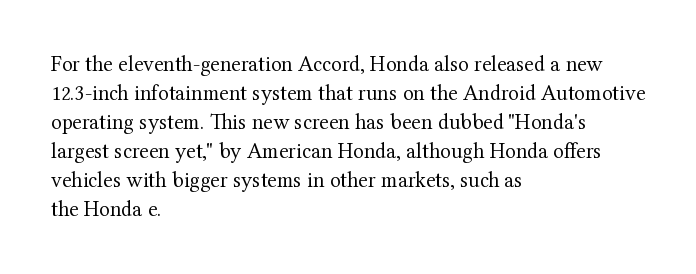
The image shows 22 px text type, upright; set left-aligned, normal line spacing (1.32x), normal letter spacing, not underlined.
